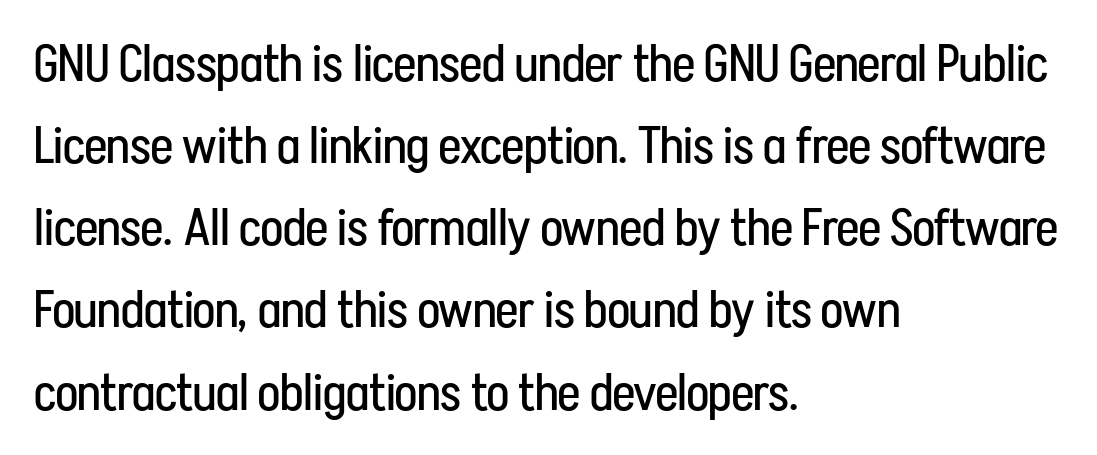
Q: Is the text bold? A: No.
Q: Is the text italic (slanted)? A: No, it is upright.
Q: Is the typeface a serif or a sans-serif typeface? A: Sans-serif.
Q: Is the text underlined? A: No.
Q: How is the paragraph aligned? A: Left-aligned.
Q: Is the spacing between letters normal or unusually wide? A: Normal.
Q: Is the spacing between lines tight, normal or loose? A: Normal.
Q: Width (condensed, normal, or wide)? A: Condensed.
Q: Stroke contrast? A: Low.
Q: x-height? A: Medium.
Q: Monospaced? A: No.
